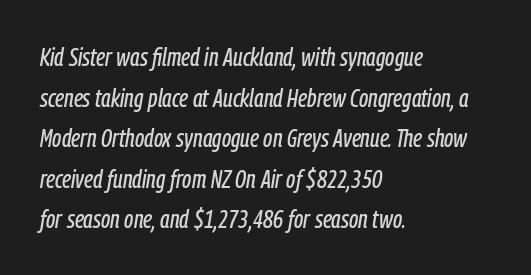
{"italic": "yes", "lean": "right", "slant_degrees": 9, "underline": "no", "align": "left", "line_spacing": "normal", "line_spacing_ratio": 1.56, "letter_spacing": "normal", "letter_spacing_em": 0.0, "glyph_px": 26}
